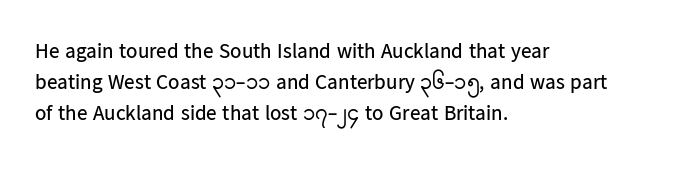
No chunkiness to these letters — they're not bold. The area under the type is left untouched. This rendering uses left alignment, leaving the right contour irregular. The font's upright variant was chosen for this text. Compared with typical body copy, the letter spacing here is the same.
